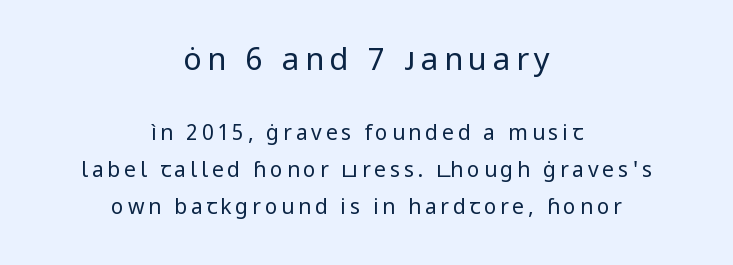
Typeset on center — no edge is straight. Proportional: the letters do not fall into vertical columns. Rendered with straight, roman letterforms. Plain, unruled lines of type. The letters carry no serifs — their stems end cleanly without finishing strokes. The first block has been scaled up relative to the second.
